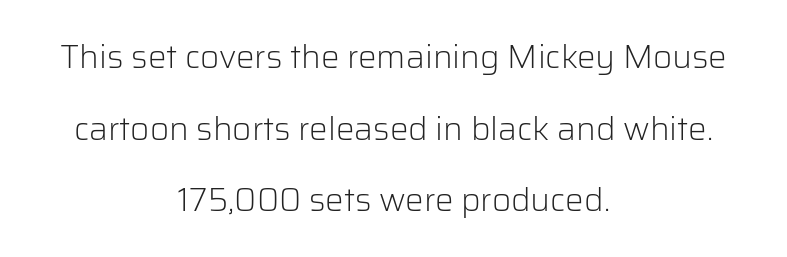
Q: Is the text bold? A: No.
Q: Is the text italic (slanted)? A: No, it is upright.
Q: Is the typeface a serif or a sans-serif typeface? A: Sans-serif.
Q: Is the text underlined? A: No.
Q: How is the paragraph aligned? A: Centered.
Q: Is the spacing between letters normal or unusually wide? A: Normal.
Q: Is the spacing between lines tight, normal or loose? A: Loose.
Q: Width (condensed, normal, or wide)? A: Normal.
Q: Stroke contrast? A: Low.
Q: x-height? A: Medium.
Q: Monospaced? A: No.
